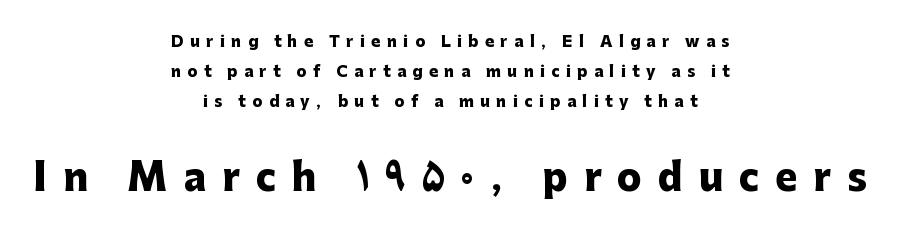
{"serif": "no", "italic": "no", "bold": "yes", "weight": "heavy", "width": "normal", "stroke_contrast": "low", "x_height": "medium", "monospaced": "no", "underline": "no", "align": "center", "line_spacing": "loose", "line_spacing_ratio": 2.01, "letter_spacing": "wide", "letter_spacing_em": 0.43, "larger_block": "second", "size_ratio": 2.47, "glyph_px": 37}
